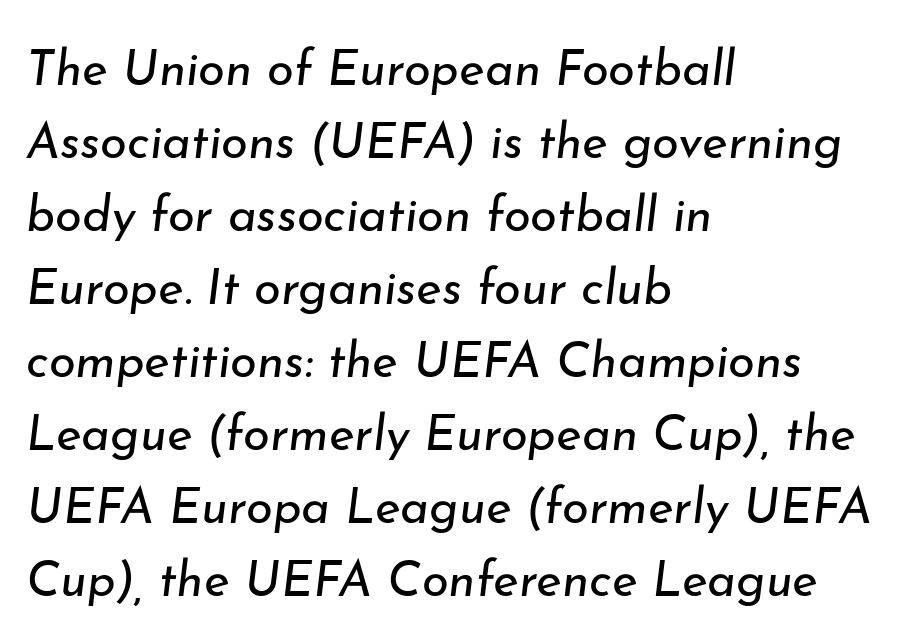
In terms of posture, this sample is oblique. The letters advance in unequal steps, a hallmark of proportional type. The characters are drawn with everyday or finer stroke widths. Each line starts at the same left margin while the right side varies.
